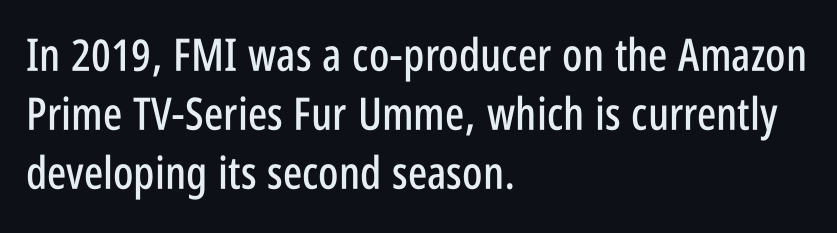
The image shows 45 px condensed sans-serif type, upright; set left-aligned, normal line spacing (1.31x), normal letter spacing, not underlined; low stroke contrast and a large x-height.
